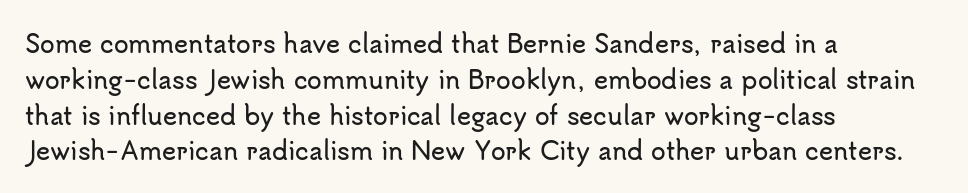
Q: Is the text italic (slanted)? A: No, it is upright.
Q: Is the text underlined? A: No.
Q: How is the paragraph aligned? A: Left-aligned.
Q: Is the spacing between letters normal or unusually wide? A: Normal.
Q: Is the spacing between lines tight, normal or loose? A: Normal.
